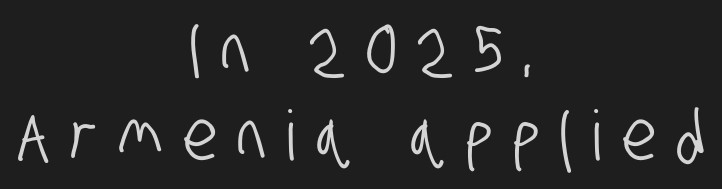
{"serif": "no", "width": "condensed", "stroke_contrast": "low", "x_height": "large", "monospaced": "no", "underline": "no", "align": "center", "line_spacing": "normal", "line_spacing_ratio": 1.25, "letter_spacing": "wide", "letter_spacing_em": 0.3, "glyph_px": 69}
